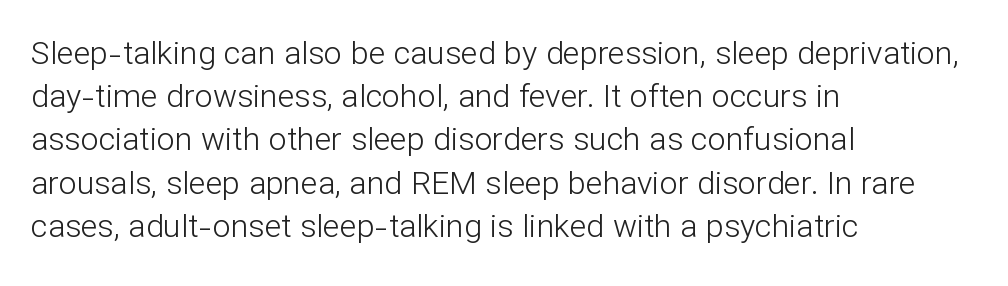
The image shows 32 px light sans-serif type, upright; set left-aligned, normal line spacing (1.35x), normal letter spacing, not underlined; low stroke contrast and a medium x-height.
